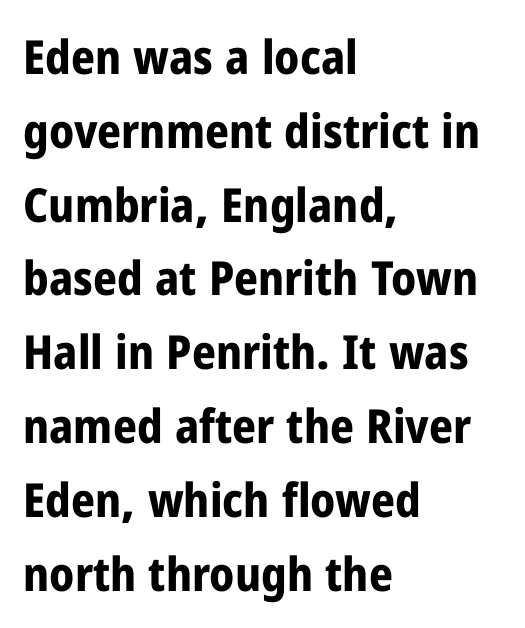
Q: Is the text bold? A: Yes.
Q: Is the text italic (slanted)? A: No, it is upright.
Q: Is the typeface a serif or a sans-serif typeface? A: Sans-serif.
Q: Is the text underlined? A: No.
Q: How is the paragraph aligned? A: Left-aligned.
Q: Is the spacing between letters normal or unusually wide? A: Normal.
Q: Is the spacing between lines tight, normal or loose? A: Normal.
Q: Width (condensed, normal, or wide)? A: Condensed.
Q: Stroke contrast? A: Low.
Q: x-height? A: Medium.
Q: Monospaced? A: No.
